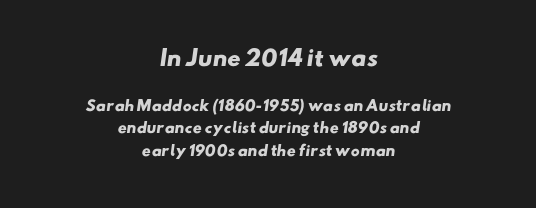
{"bold": "yes", "underline": "no", "align": "center", "line_spacing": "normal", "line_spacing_ratio": 1.59, "letter_spacing": "normal", "letter_spacing_em": 0.0, "larger_block": "first", "size_ratio": 1.5, "glyph_px": 21}
